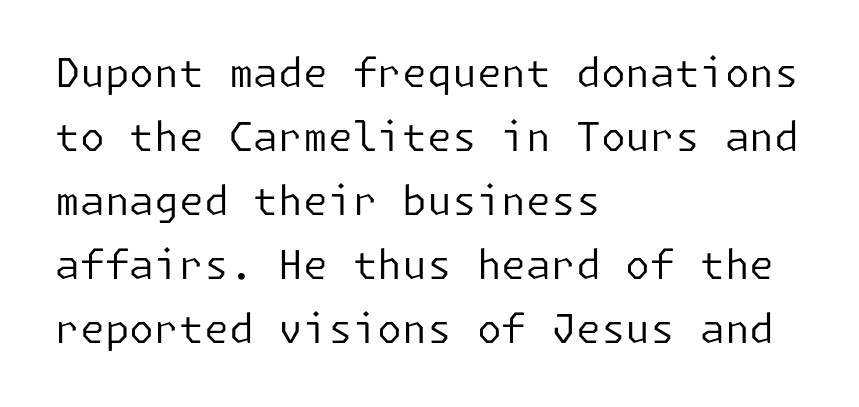
{"serif": "no", "italic": "no", "bold": "no", "weight": "regular", "width": "normal", "stroke_contrast": "low", "x_height": "medium", "underline": "no", "align": "left", "line_spacing": "normal", "line_spacing_ratio": 1.6, "letter_spacing": "normal", "letter_spacing_em": 0.0, "glyph_px": 40}
